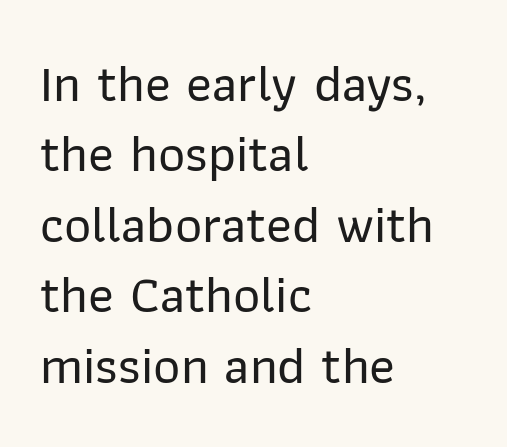
{"serif": "no", "italic": "no", "width": "normal", "stroke_contrast": "low", "x_height": "medium", "monospaced": "no", "underline": "no", "align": "left", "line_spacing": "normal", "line_spacing_ratio": 1.33, "letter_spacing": "normal", "letter_spacing_em": 0.0, "glyph_px": 53}
